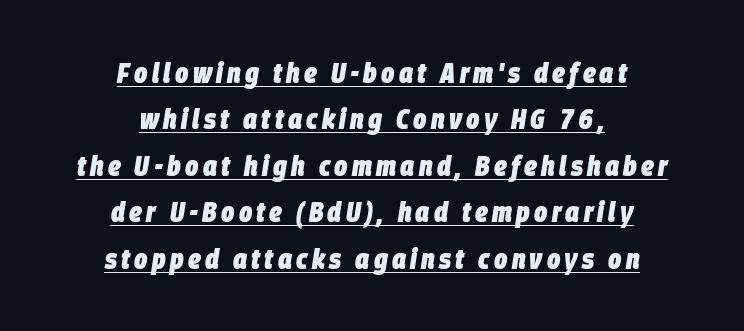
Q: Is the text bold? A: Yes.
Q: Is the text italic (slanted)? A: Yes, it leans right by about 9 degrees.
Q: Is the text underlined? A: Yes.
Q: How is the paragraph aligned? A: Centered.
Q: Is the spacing between lines tight, normal or loose? A: Normal.
Q: Width (condensed, normal, or wide)? A: Condensed.
Q: Stroke contrast? A: Low.
Q: x-height? A: Large.
Q: Monospaced? A: No.
